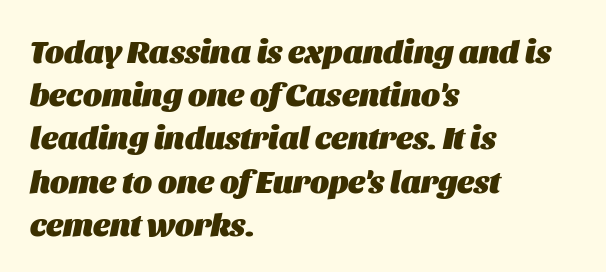
Q: Is the text bold? A: Yes.
Q: Is the text italic (slanted)? A: Yes, it leans right by about 11 degrees.
Q: Is the text underlined? A: No.
Q: How is the paragraph aligned? A: Left-aligned.
Q: Is the spacing between letters normal or unusually wide? A: Normal.
Q: Is the spacing between lines tight, normal or loose? A: Normal.
Q: Width (condensed, normal, or wide)? A: Normal.
Q: Stroke contrast? A: Medium.
Q: x-height? A: Large.
Q: Monospaced? A: No.
